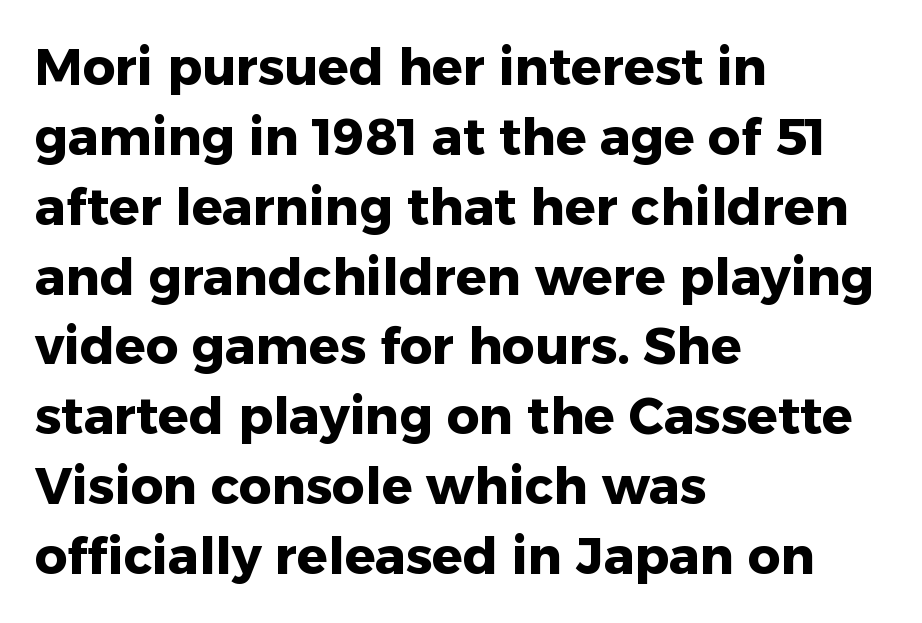
{"serif": "no", "italic": "no", "bold": "yes", "weight": "heavy", "width": "normal", "stroke_contrast": "low", "x_height": "medium", "monospaced": "no", "underline": "no", "align": "left", "line_spacing": "normal", "line_spacing_ratio": 1.37, "letter_spacing": "normal", "letter_spacing_em": 0.0, "glyph_px": 51}
